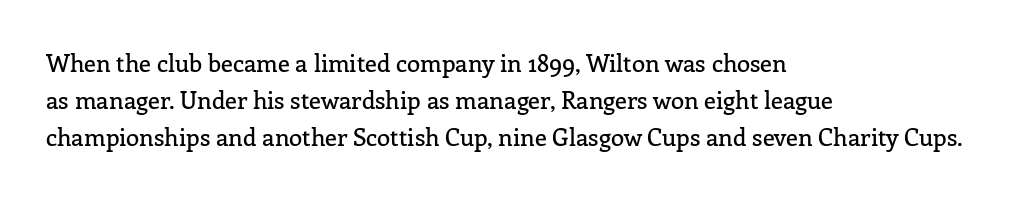
{"italic": "no", "underline": "no", "align": "left", "line_spacing": "normal", "line_spacing_ratio": 1.54, "letter_spacing": "normal", "letter_spacing_em": 0.0, "glyph_px": 24}
